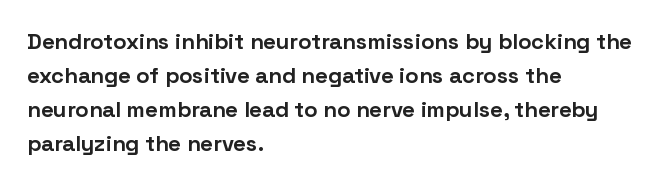
The image shows 22 px bold type, upright; set left-aligned, normal line spacing (1.55x), normal letter spacing, not underlined.
